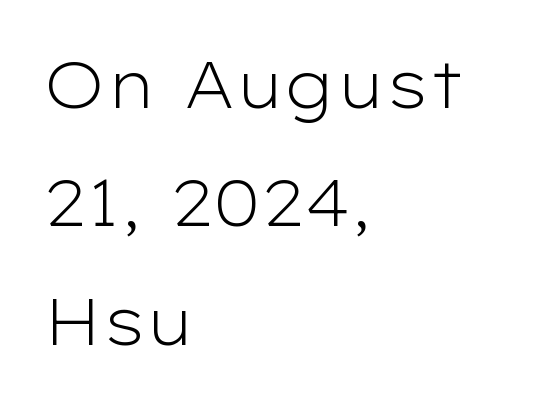
The image shows 65 px light, wide sans-serif type, upright; set left-aligned, line spacing 1.82x, normal letter spacing, not underlined; low stroke contrast and a medium x-height.
